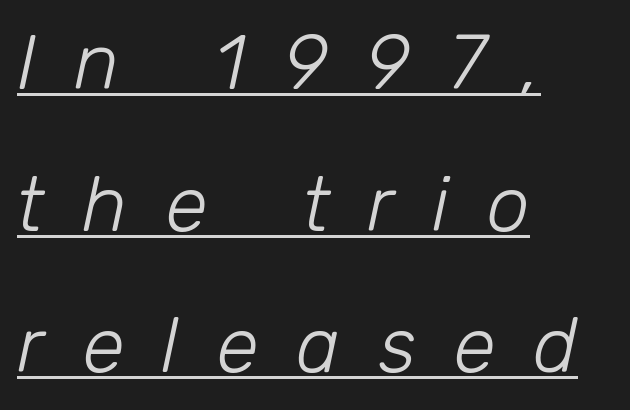
Would a proofreader flag this as italicized? Yes. Reading down the block, your eye returns to a fixed left position each line. These lines have a slow, spaced-out rhythm from letter to letter. No extra ink here — the face is not bold. The letters advance in unequal steps, a hallmark of proportional type. A continuous stroke trails under the words, as in a hyperlink.
